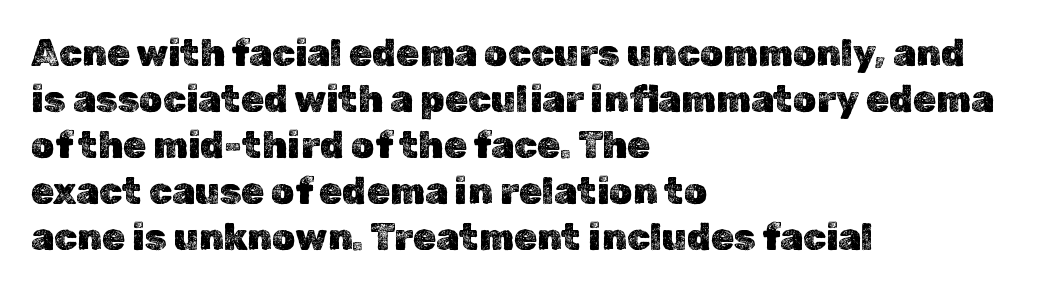
The image shows 37 px text type, upright; set left-aligned, line spacing 1.24x, normal letter spacing, not underlined; a medium x-height.
